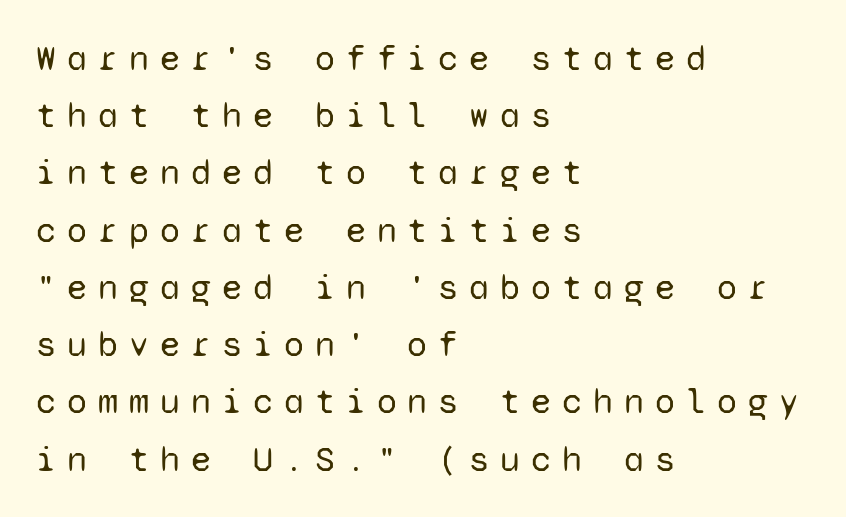
{"serif": "no", "italic": "no", "bold": "no", "weight": "regular", "width": "normal", "stroke_contrast": "low", "x_height": "medium", "monospaced": "yes", "underline": "no", "align": "left", "line_spacing": "normal", "line_spacing_ratio": 1.59, "letter_spacing": "wide", "letter_spacing_em": 0.31, "glyph_px": 36}
